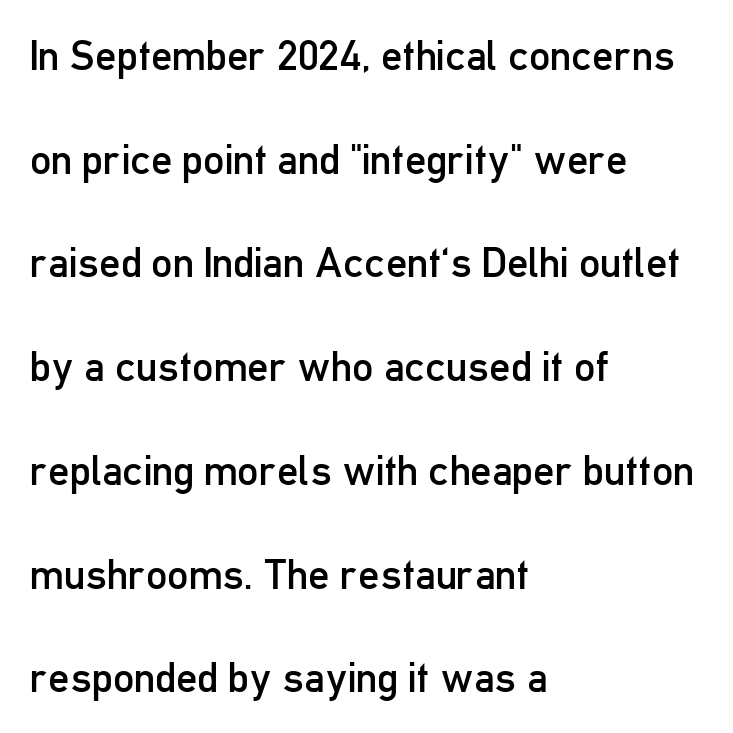
Q: Is the text bold? A: No.
Q: Is the text italic (slanted)? A: No, it is upright.
Q: Is the typeface a serif or a sans-serif typeface? A: Sans-serif.
Q: Is the text underlined? A: No.
Q: How is the paragraph aligned? A: Left-aligned.
Q: Is the spacing between letters normal or unusually wide? A: Normal.
Q: Is the spacing between lines tight, normal or loose? A: Loose.
Q: Width (condensed, normal, or wide)? A: Condensed.
Q: Stroke contrast? A: Low.
Q: x-height? A: Medium.
Q: Monospaced? A: No.
